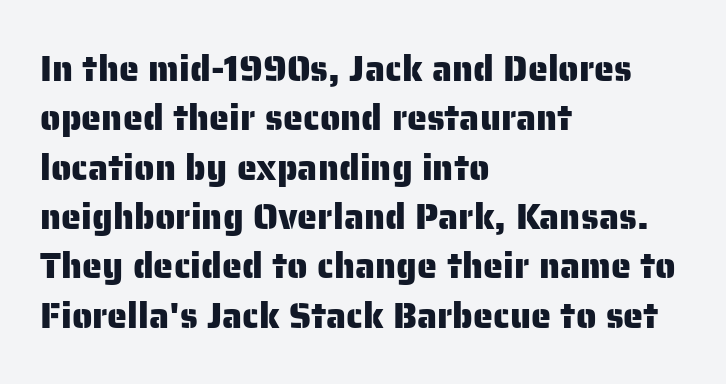
{"serif": "no", "italic": "no", "width": "normal", "stroke_contrast": "low", "x_height": "medium", "monospaced": "no", "underline": "no", "align": "left", "line_spacing": "normal", "line_spacing_ratio": 1.37, "letter_spacing": "normal", "letter_spacing_em": 0.0, "glyph_px": 36}
